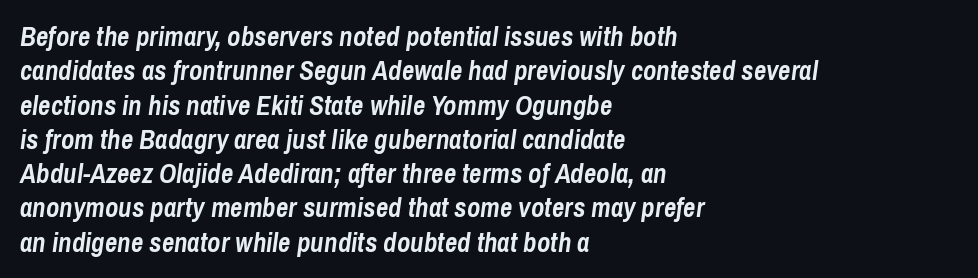
The space directly below the letters is spotless. Designer's note — italics engaged. Is the block centered? No — it sits flush against the left margin. The designer left line spacing at the default. As a designer I'd log this as weight 700, bold.
